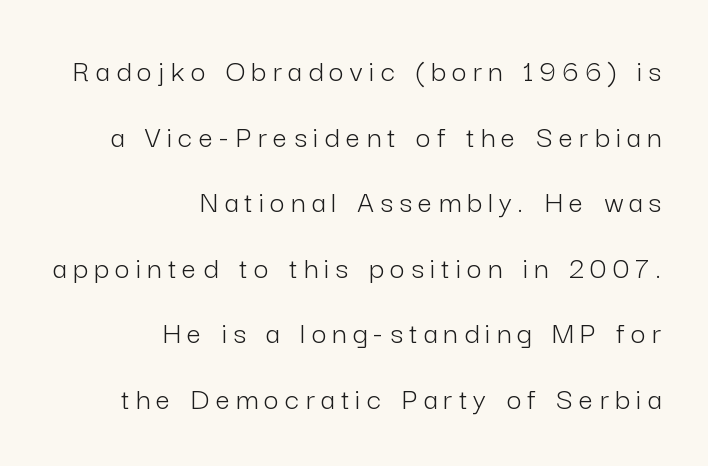
Q: Is the text bold? A: No.
Q: Is the text italic (slanted)? A: No, it is upright.
Q: Is the typeface a serif or a sans-serif typeface? A: Sans-serif.
Q: Is the text underlined? A: No.
Q: How is the paragraph aligned? A: Right-aligned.
Q: Is the spacing between letters normal or unusually wide? A: Unusually wide.
Q: Is the spacing between lines tight, normal or loose? A: Loose.
Q: Width (condensed, normal, or wide)? A: Normal.
Q: Stroke contrast? A: Low.
Q: x-height? A: Medium.
Q: Monospaced? A: No.
